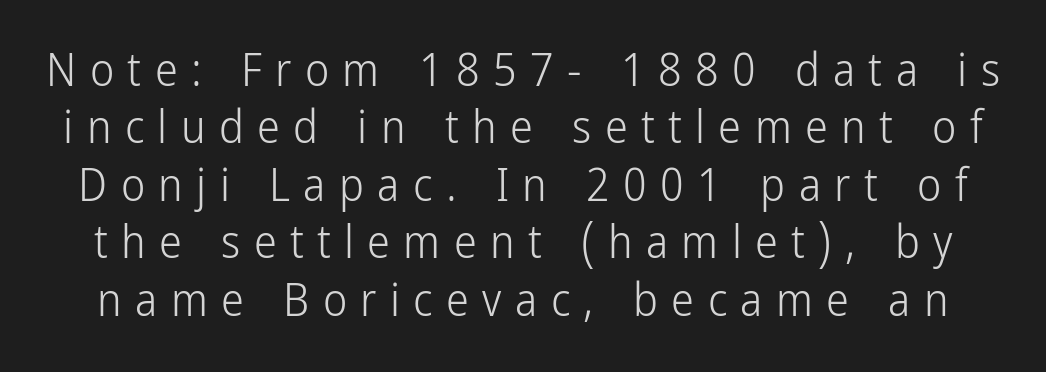
The image shows 46 px light, condensed sans-serif type, upright; set normal line spacing (1.25x), unusually wide letter spacing (+0.29 em), not underlined; low stroke contrast and a medium x-height.
